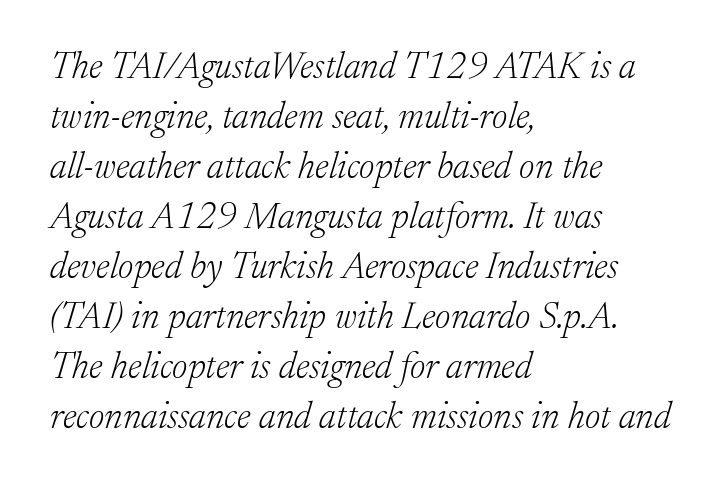
The weight tops out at a normal text grade. The rendering keeps characters at their native spacing. A clean baseline with only descenders dipping below it. Each new line begins a customary step beneath the previous one. The typeface chosen for these lines features serifs. Characters are canted at an angle relative to the baseline's perpendicular.
